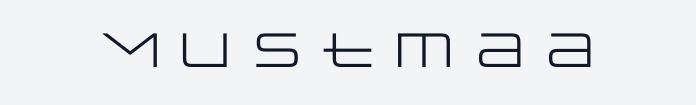
Stroke mass is kept to a normal reading level or below. Letterform terminals end flat and unadorned throughout the passage. You could not count columns in this text — the font is proportionally spaced. Has an underline been added? It has not.
